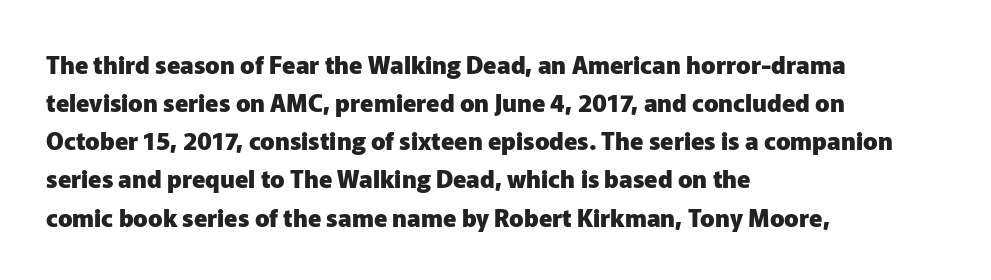
Any mark beneath the type? The region is blank. The letters stand upright; this is a roman face. The type is set solid horizontally, with unmodified tracking. Which margin do the lines hug? The left one — the right edge is uneven. The rendering uses a bold face; every stroke is thick and dark.
